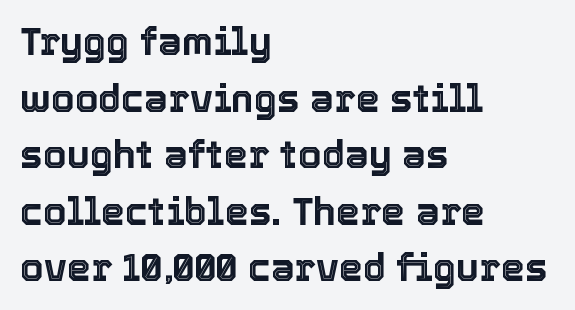
The image shows 38 px text type, upright; set left-aligned, normal line spacing (1.49x), normal letter spacing, not underlined; a medium x-height.
